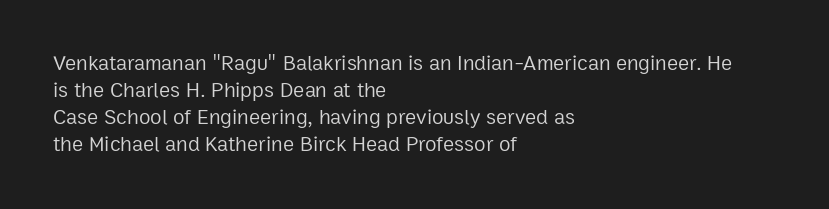
The image shows 21 px text type, upright; set left-aligned, normal line spacing (1.28x), normal letter spacing, not underlined.
